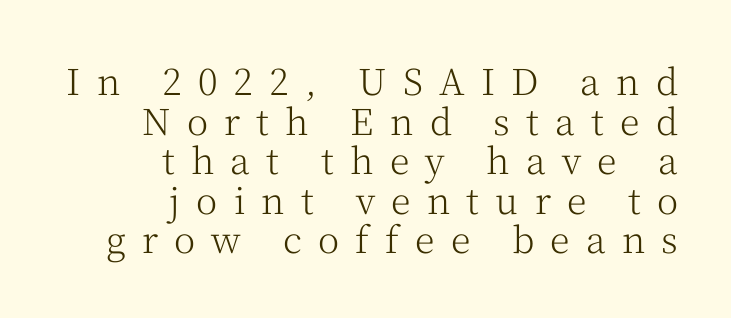
Short and long lines alike share a common ending point at right. You could not count columns in this text — the font is proportionally spaced. The zone under the glyphs is completely vacant. The glyphs in this specimen are seriffed. Does the lettering tilt? It doesn't — this is upright. Does extra space separate the letters? Yes, quite a lot of it.
